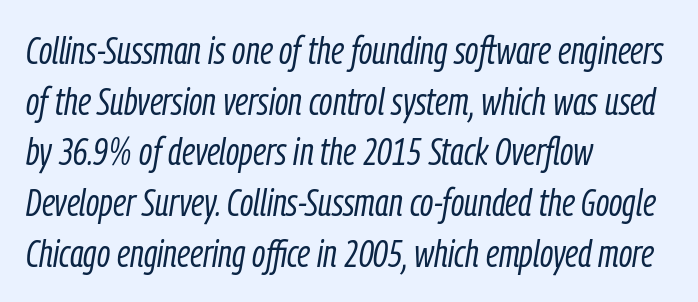
{"italic": "yes", "lean": "right", "slant_degrees": 9, "bold": "no", "weight": "light", "width": "condensed", "stroke_contrast": "low", "x_height": "medium", "monospaced": "no", "underline": "no", "align": "left", "line_spacing": "normal", "line_spacing_ratio": 1.3, "letter_spacing": "normal", "letter_spacing_em": 0.0, "glyph_px": 39}
